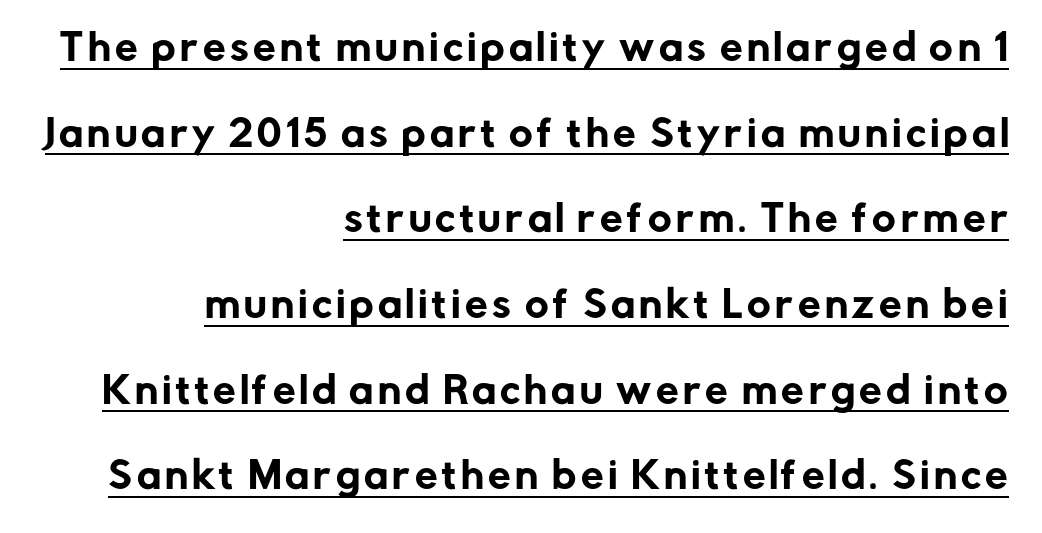
The image shows 36 px sans-serif type, upright; set right-aligned, loose line spacing (2.38x), underlined; low stroke contrast and a medium x-height.
